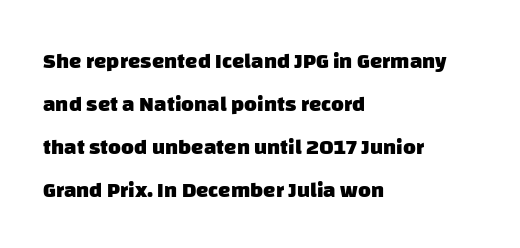
In terms of letterspacing, this is plain default setting. Loosely led — the rows are spread out. The glyphs have the mass of a bold cut. The baseline area is clear. A classic flush-left, rag-right setting is used for this passage.
